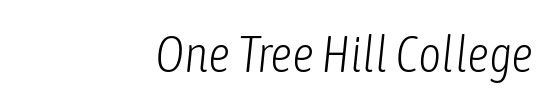
The image shows 50 px light, condensed type, italic (leaning right); set right-aligned, normal letter spacing, not underlined; low stroke contrast and a medium x-height.
